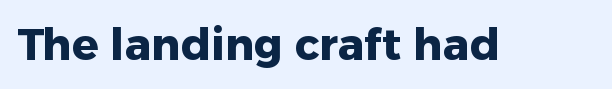
The image shows 44 px heavy sans-serif type, upright; set normal letter spacing, not underlined; low stroke contrast and a medium x-height.
